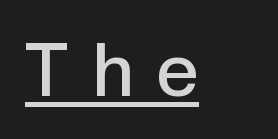
Q: Is the text bold? A: Semi-bold.
Q: Is the text italic (slanted)? A: No, it is upright.
Q: Is the typeface a serif or a sans-serif typeface? A: Sans-serif.
Q: Is the text underlined? A: Yes.
Q: Is the spacing between letters normal or unusually wide? A: Unusually wide.
Q: Width (condensed, normal, or wide)? A: Normal.
Q: x-height? A: Medium.
Q: Monospaced? A: No.
